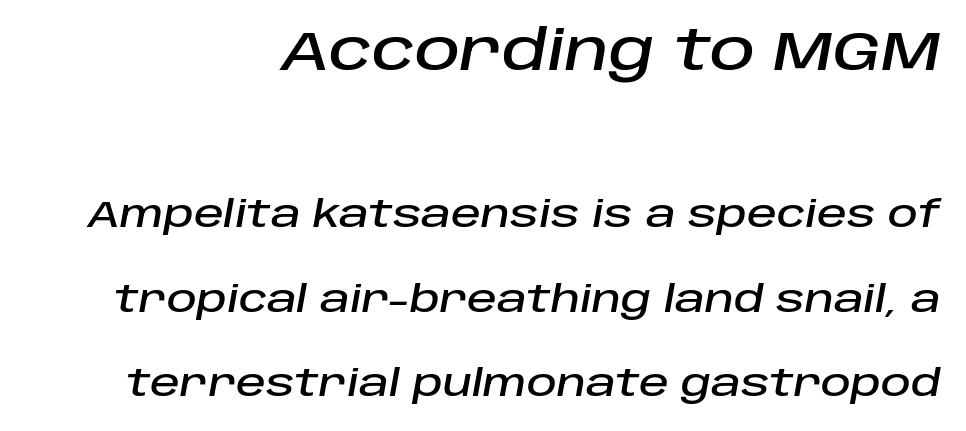
Q: Is the text italic (slanted)? A: Yes, it leans right by about 10 degrees.
Q: Is the text underlined? A: No.
Q: How is the paragraph aligned? A: Right-aligned.
Q: Is the spacing between letters normal or unusually wide? A: Normal.
Q: Is the spacing between lines tight, normal or loose? A: Loose.
Q: Which block of text is set in a larger size, the first (top) or the second (bottom)? A: The first (top) one.
Q: Width (condensed, normal, or wide)? A: Normal.
Q: Stroke contrast? A: Low.
Q: x-height? A: Large.
Q: Monospaced? A: No.
